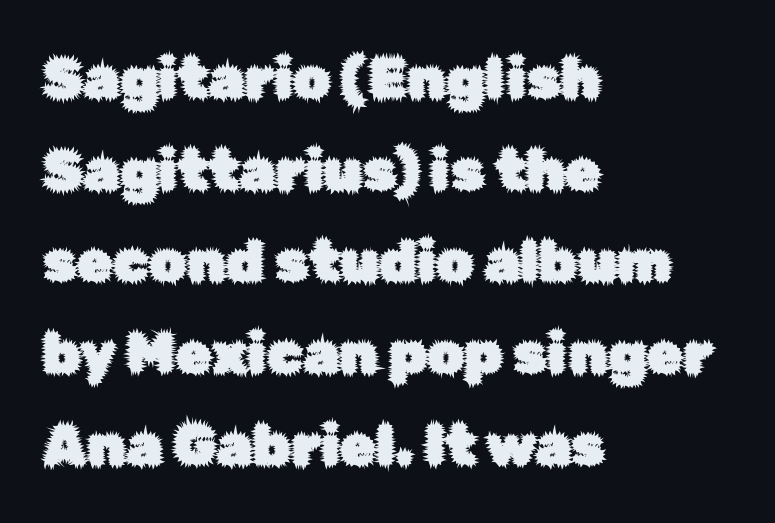
Q: Is the text italic (slanted)? A: No, it is upright.
Q: Is the typeface a serif or a sans-serif typeface? A: Sans-serif.
Q: Is the text underlined? A: No.
Q: How is the paragraph aligned? A: Left-aligned.
Q: Is the spacing between letters normal or unusually wide? A: Normal.
Q: Is the spacing between lines tight, normal or loose? A: Normal.
Q: Width (condensed, normal, or wide)? A: Normal.
Q: Stroke contrast? A: Low.
Q: x-height? A: Medium.
Q: Monospaced? A: No.
